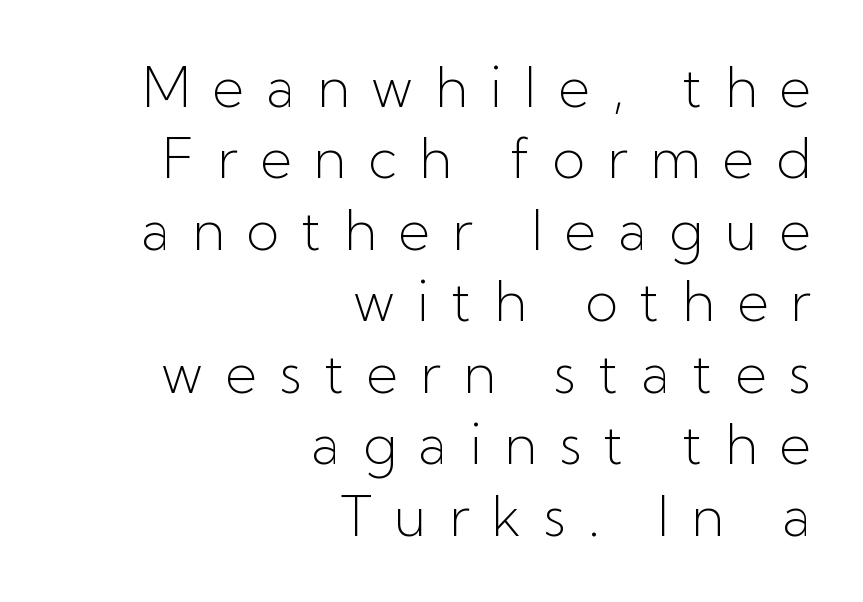
The letters advance in unequal steps, a hallmark of proportional type. A typesetter would mark this as roman, not italic. Unmarked baselines from the first word to the last. The rendering uses a moderate line-height, typical for paragraphs. The typesetting does not lean heavy: it is not bold.
